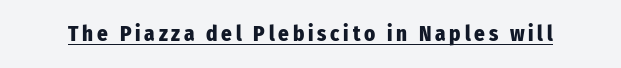
{"italic": "no", "bold": "yes", "underline": "yes", "glyph_px": 21}
